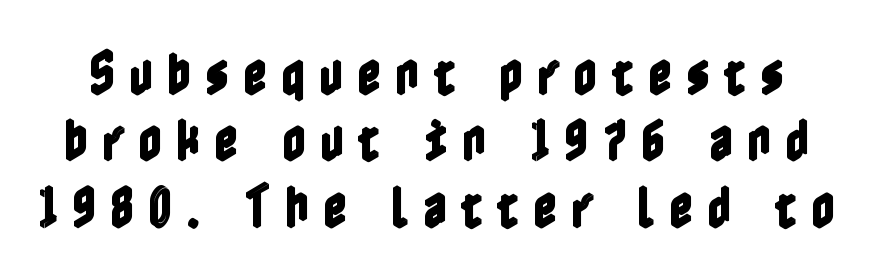
The image shows 47 px condensed type, upright; set normal line spacing (1.41x), unusually wide letter spacing (+0.29 em), not underlined; a medium x-height.
